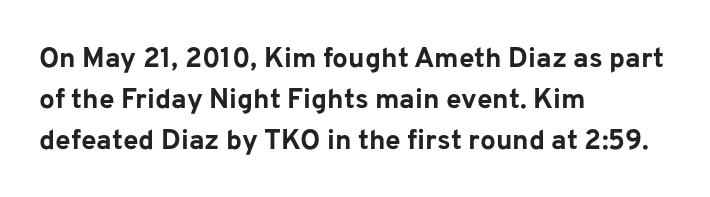
{"serif": "no", "italic": "no", "bold": "yes", "weight": "bold", "width": "normal", "stroke_contrast": "low", "x_height": "medium", "monospaced": "no", "underline": "no", "align": "left", "line_spacing": "normal", "line_spacing_ratio": 1.47, "letter_spacing": "normal", "letter_spacing_em": 0.0, "glyph_px": 28}
